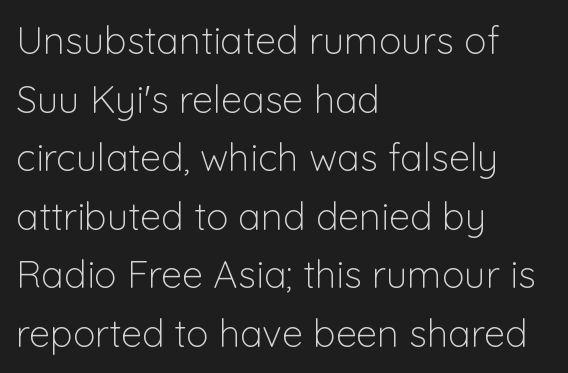
The image shows 38 px light sans-serif type, upright; set left-aligned, normal line spacing (1.54x), normal letter spacing, not underlined; low stroke contrast and a medium x-height.
